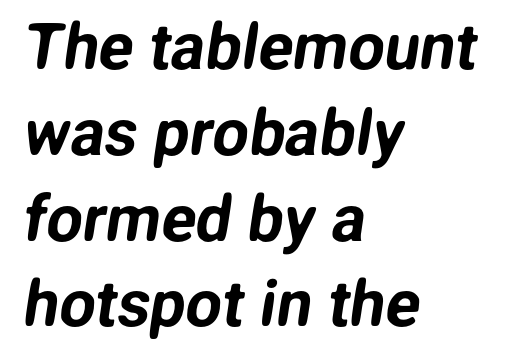
{"serif": "no", "width": "normal", "stroke_contrast": "low", "x_height": "medium", "monospaced": "no", "underline": "no", "align": "left", "line_spacing": "normal", "line_spacing_ratio": 1.34, "letter_spacing": "normal", "letter_spacing_em": 0.0, "glyph_px": 64}
